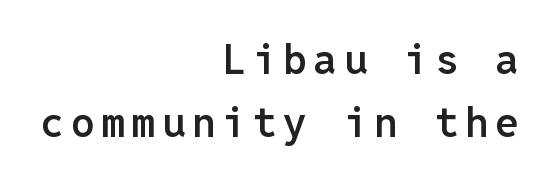
The image shows 42 px semibold sans-serif type, upright, monospaced; set right-aligned, normal line spacing (1.51x), not underlined; low stroke contrast and a medium x-height.
